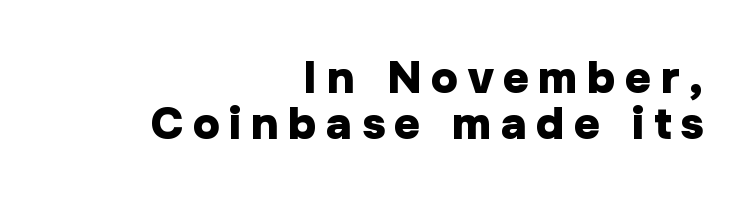
{"serif": "no", "italic": "no", "bold": "yes", "weight": "heavy", "width": "normal", "stroke_contrast": "low", "x_height": "medium", "monospaced": "no", "underline": "no", "align": "right", "line_spacing": "tight", "line_spacing_ratio": 1.02, "letter_spacing": "wide", "letter_spacing_em": 0.21, "glyph_px": 45}
